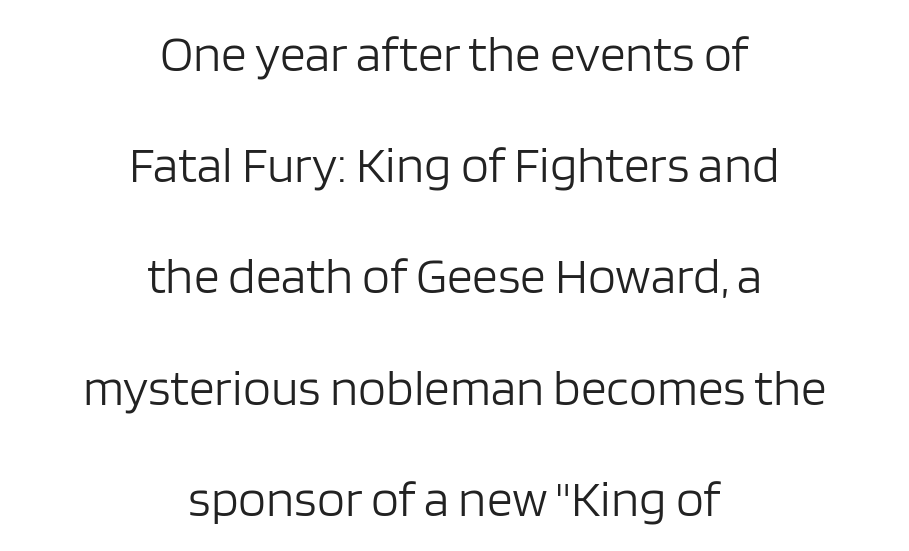
{"serif": "no", "italic": "no", "bold": "no", "weight": "light", "width": "normal", "stroke_contrast": "low", "x_height": "large", "monospaced": "no", "underline": "no", "align": "center", "line_spacing": "loose", "line_spacing_ratio": 2.18, "letter_spacing": "normal", "letter_spacing_em": 0.0, "glyph_px": 51}
